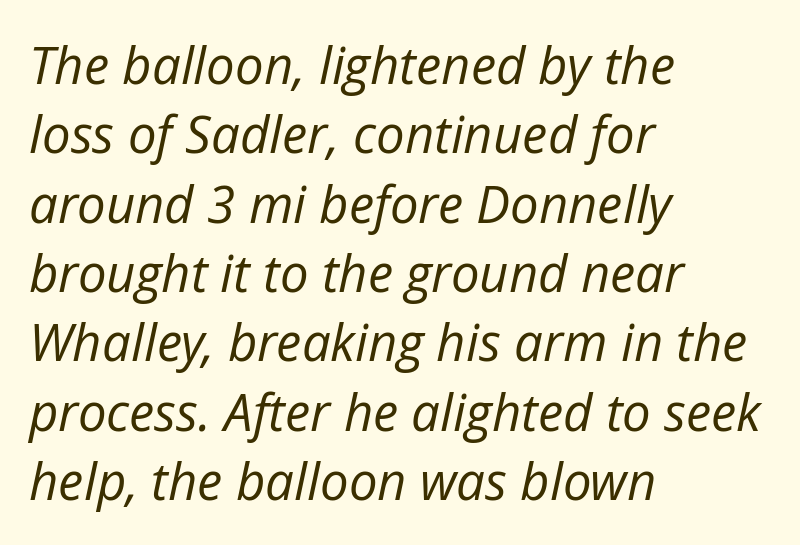
Any mark beneath the type? The region is blank. The rendering uses a moderate line-height, typical for paragraphs. The letters advance in unequal steps, a hallmark of proportional type. The lines in this sample share a left origin and differ only in where they stop. Is this a heavy cut? Hardly; it is regular or lighter.
